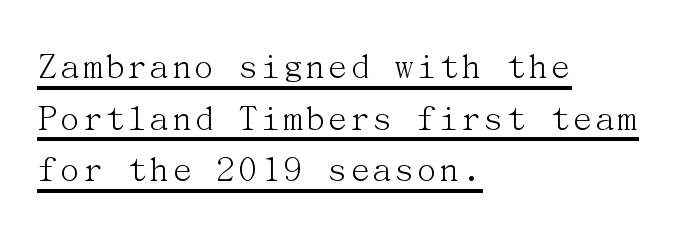
{"serif": "yes", "italic": "no", "bold": "no", "weight": "light", "width": "normal", "stroke_contrast": "medium", "x_height": "medium", "underline": "yes", "align": "left", "line_spacing": "normal", "line_spacing_ratio": 1.36, "letter_spacing": "normal", "letter_spacing_em": 0.0, "glyph_px": 38}
